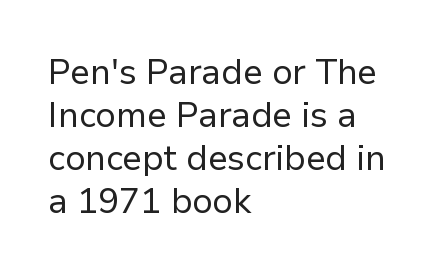
Q: Is the text bold? A: No.
Q: Is the text italic (slanted)? A: No, it is upright.
Q: Is the typeface a serif or a sans-serif typeface? A: Sans-serif.
Q: Is the text underlined? A: No.
Q: How is the paragraph aligned? A: Left-aligned.
Q: Is the spacing between letters normal or unusually wide? A: Normal.
Q: Width (condensed, normal, or wide)? A: Normal.
Q: Stroke contrast? A: Low.
Q: x-height? A: Medium.
Q: Monospaced? A: No.
